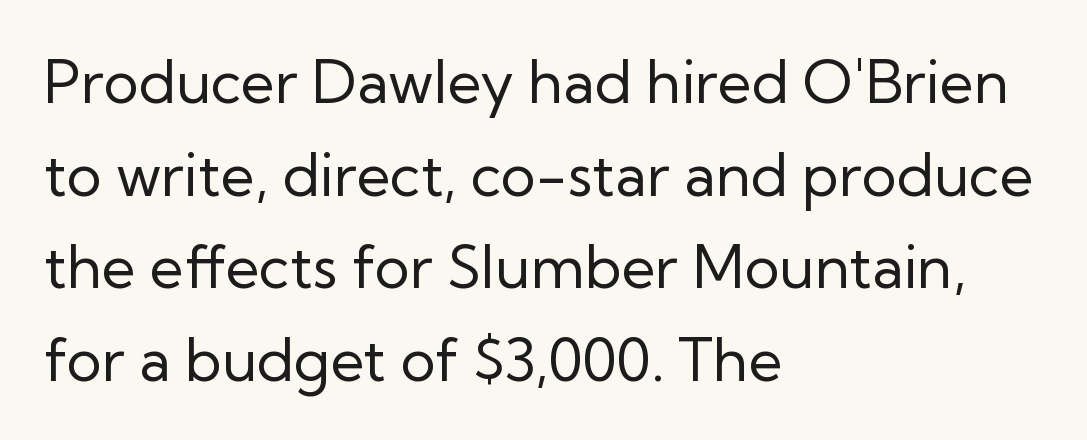
Q: Is the text bold? A: No.
Q: Is the text italic (slanted)? A: No, it is upright.
Q: Is the typeface a serif or a sans-serif typeface? A: Sans-serif.
Q: Is the text underlined? A: No.
Q: How is the paragraph aligned? A: Left-aligned.
Q: Is the spacing between letters normal or unusually wide? A: Normal.
Q: Is the spacing between lines tight, normal or loose? A: Normal.
Q: Width (condensed, normal, or wide)? A: Normal.
Q: Stroke contrast? A: Low.
Q: x-height? A: Medium.
Q: Monospaced? A: No.
